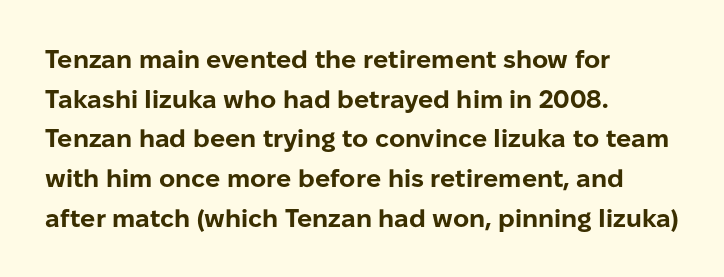
The words here are not underlined. Glyph-to-glyph distance matches everyday printed text. The rows are spaced the way most documents space them. The lettering holds an erect, upright posture throughout. Heavy-handed strokes throughout: this text is bold. Which margin do the lines hug? The left one — the right edge is uneven.
